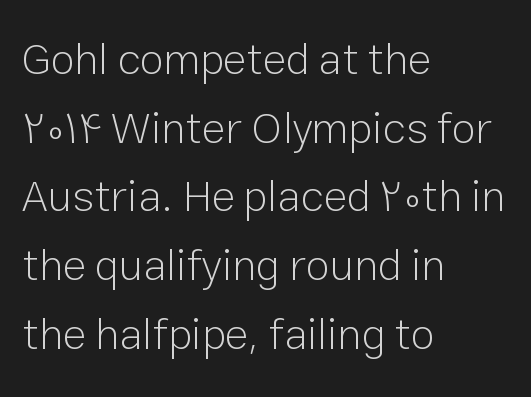
Q: Is the text bold? A: No.
Q: Is the text italic (slanted)? A: No, it is upright.
Q: Is the typeface a serif or a sans-serif typeface? A: Sans-serif.
Q: Is the text underlined? A: No.
Q: How is the paragraph aligned? A: Left-aligned.
Q: Is the spacing between letters normal or unusually wide? A: Normal.
Q: Is the spacing between lines tight, normal or loose? A: Normal.
Q: Width (condensed, normal, or wide)? A: Normal.
Q: Stroke contrast? A: Low.
Q: x-height? A: Medium.
Q: Monospaced? A: No.
